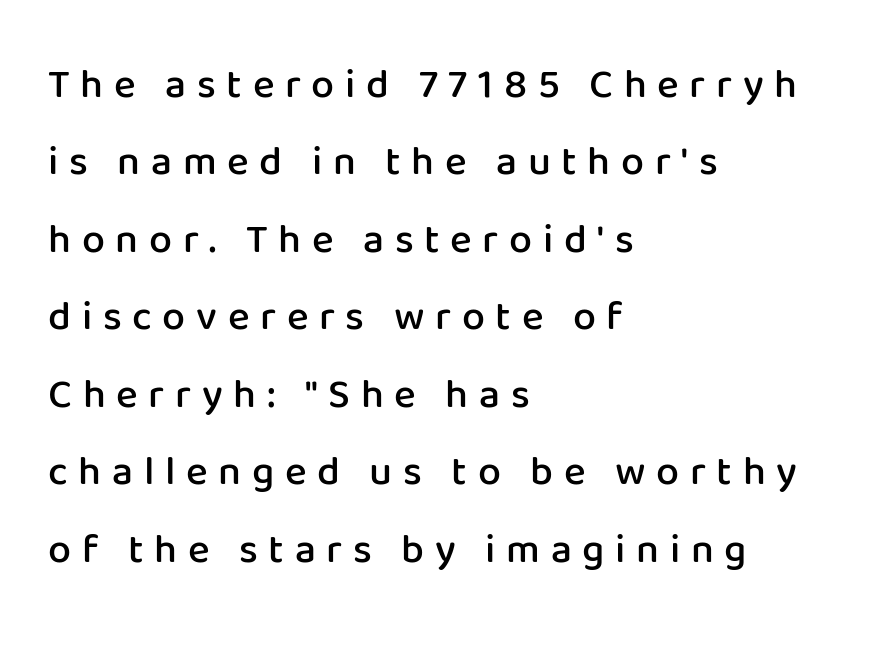
Tracking here is generous; glyphs stand well apart from one another. Characters remain perfectly vertical along every line. Compared with an ordinary text face, these strokes are moderately heavier — a semibold. The text was rendered using a sans face with plain stroke endings. A classic flush-left, rag-right setting is used for this passage. A clean baseline with only descenders dipping below it.
